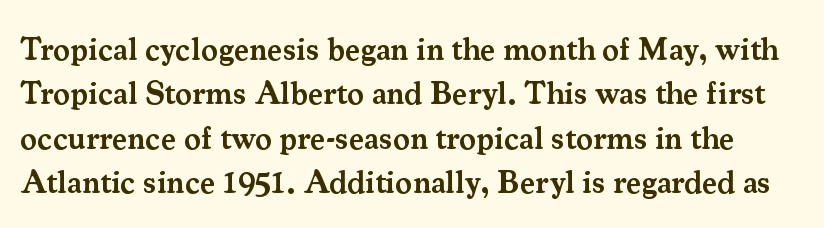
{"serif": "yes", "italic": "no", "bold": "semi", "weight": "semibold", "width": "normal", "stroke_contrast": "medium", "x_height": "small", "monospaced": "no", "underline": "no", "line_spacing": "normal", "line_spacing_ratio": 1.39, "letter_spacing": "normal", "letter_spacing_em": 0.0, "glyph_px": 32}
